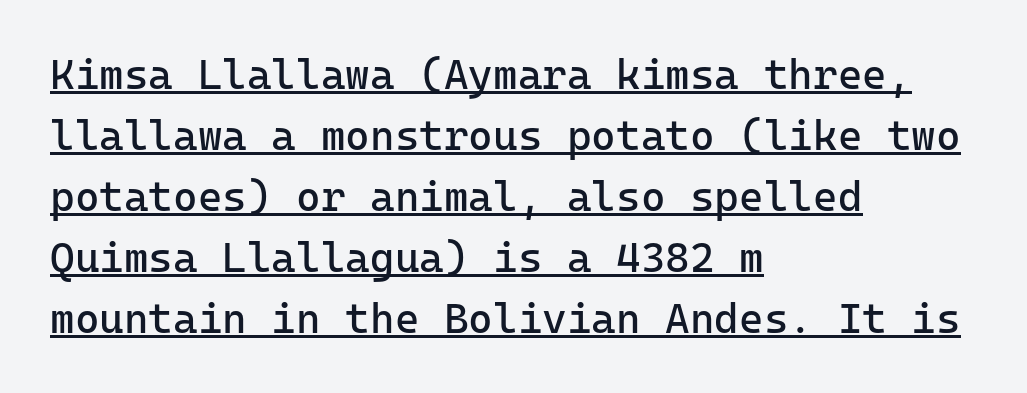
Q: Is the text bold? A: No.
Q: Is the text italic (slanted)? A: No, it is upright.
Q: Is the typeface a serif or a sans-serif typeface? A: Sans-serif.
Q: Is the text underlined? A: Yes.
Q: How is the paragraph aligned? A: Left-aligned.
Q: Is the spacing between letters normal or unusually wide? A: Normal.
Q: Is the spacing between lines tight, normal or loose? A: Normal.
Q: Width (condensed, normal, or wide)? A: Normal.
Q: Stroke contrast? A: Low.
Q: x-height? A: Medium.
Q: Monospaced? A: Yes.
